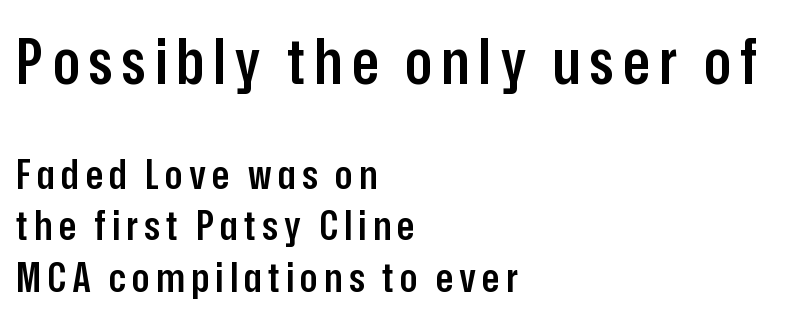
The image shows 62 px semibold, condensed sans-serif type, upright; set left-aligned, normal line spacing (1.26x), not underlined; the first (top) block is 1.51x larger; low stroke contrast and a medium x-height.
